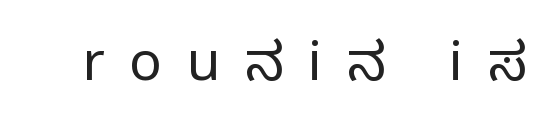
The strip under each line holds only bare page. These lines were composed using upright roman letters. The letters advance in unequal steps, a hallmark of proportional type. Letterform terminals end flat and unadorned throughout the passage.
